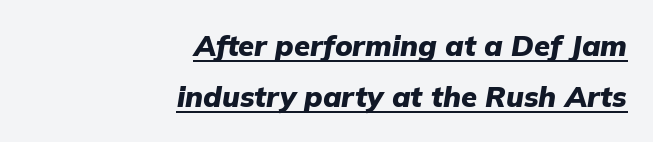
Weight check: bold — yes, fully. Glyph-to-glyph distance matches everyday printed text. The setting favours the right margin, as signatures and pull-quotes sometimes do. The letters advance in unequal steps, a hallmark of proportional type. Posture: slanted. The specimen includes a rule beneath the text block's lines.
